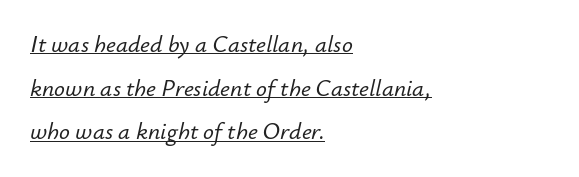
The passage is arranged the way most books set body copy — flush left. Caption: standard tracking, unaltered. A baseline rule has been typeset under these characters. The text carries the slant typical of an italic or oblique font.
